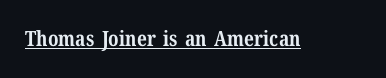
Q: Is the text bold? A: Yes.
Q: Is the text italic (slanted)? A: No, it is upright.
Q: Is the text underlined? A: Yes.
Q: Is the spacing between letters normal or unusually wide? A: Normal.
